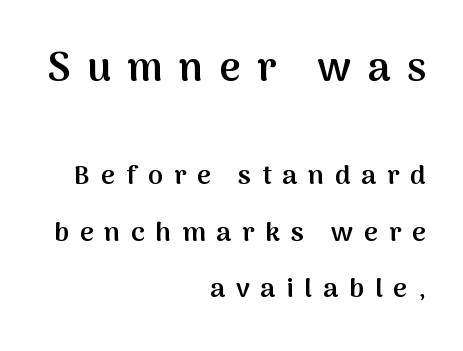
Notice how the stems are strictly vertical — no italics here. Top chunk: large. Bottom chunk: small. This sample trades compactness for vertical openness between lines. This rendering features lettering with no underline.
